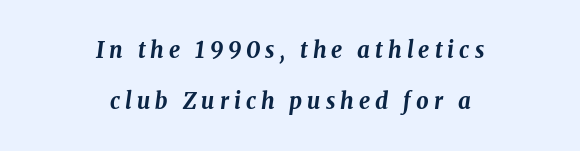
The image shows 22 px bold type, italic (leaning right); set centered, loose line spacing (2.31x), unusually wide letter spacing (+0.23 em), not underlined.
